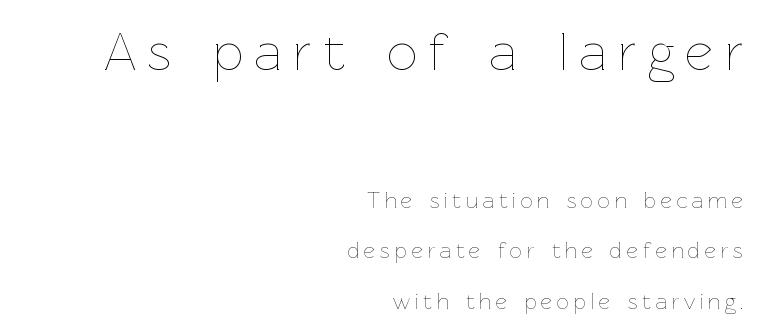
The line-height multiplier appears high, well above default. Clear beneath every line of the passage. Is there any slant? The stems are plumb. The passage shown is not bold in any degree. Spacing verdict: proportional, widths tailored to each character.
